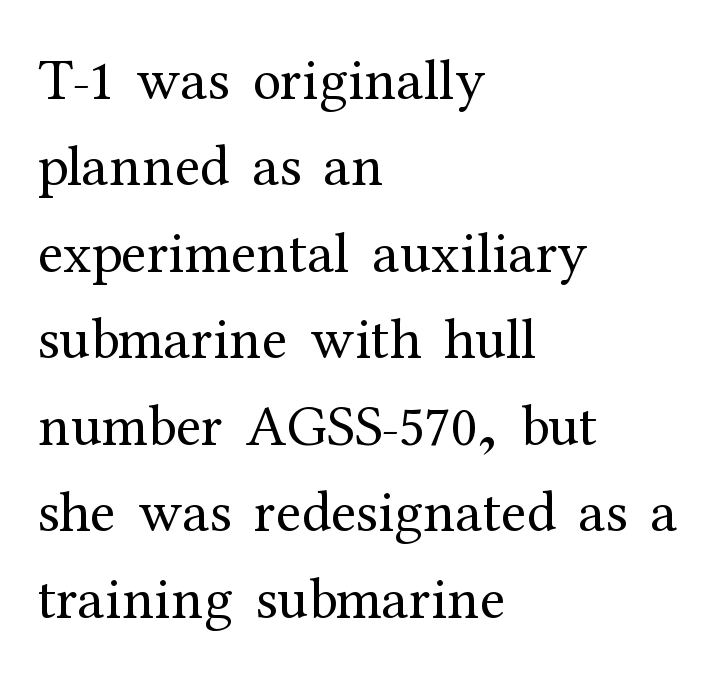
Q: Is the text bold? A: No.
Q: Is the text italic (slanted)? A: No, it is upright.
Q: Is the typeface a serif or a sans-serif typeface? A: Serif.
Q: Is the text underlined? A: No.
Q: How is the paragraph aligned? A: Left-aligned.
Q: Is the spacing between letters normal or unusually wide? A: Normal.
Q: Is the spacing between lines tight, normal or loose? A: Normal.
Q: Width (condensed, normal, or wide)? A: Normal.
Q: Stroke contrast? A: Medium.
Q: x-height? A: Medium.
Q: Monospaced? A: No.
